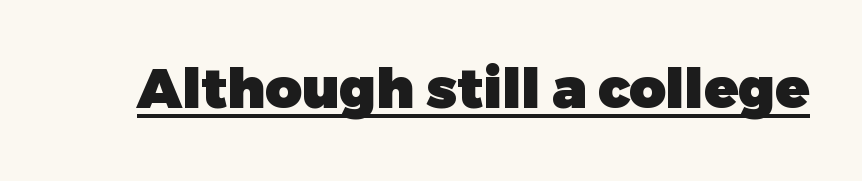
The image shows 56 px heavy sans-serif type, upright; set normal letter spacing, underlined; low stroke contrast and a medium x-height.
